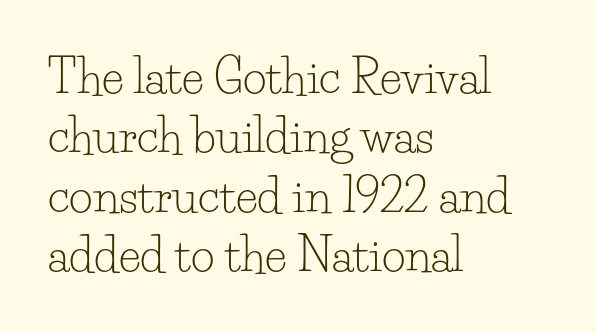
The words here are not underlined. This block has exactly the height ordinary leading produces. A quiet, ordinary-to-light weight characterises the typeface. Small tapered or slab feet sit at the stroke ends, so this counts as serif. Glyph-to-glyph distance matches everyday printed text.
